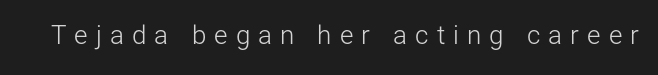
Bare-footed words on every line. Each word looks stretched out because of the extra space between its letters. It's the straight-up-and-down kind of type. Counters stay open thanks to moderate or lighter strokes.
